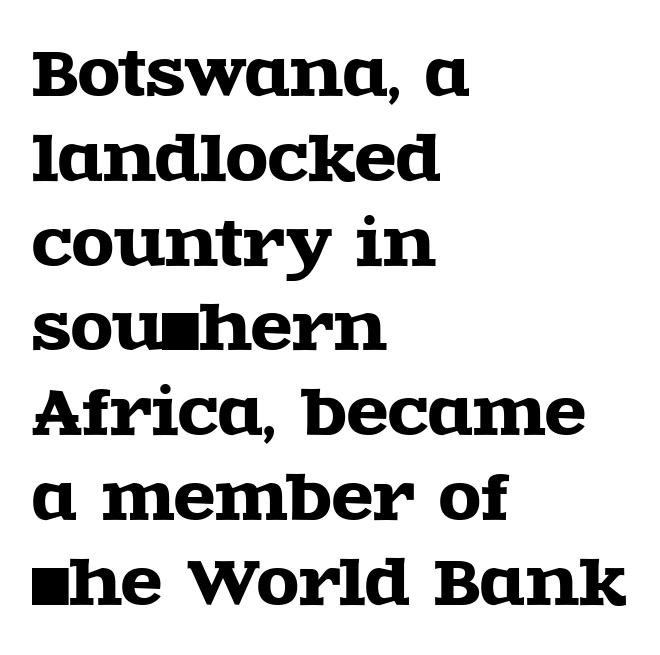
The image shows 61 px wide serif type, upright; set left-aligned, normal line spacing (1.39x), normal letter spacing, not underlined; a large x-height.
